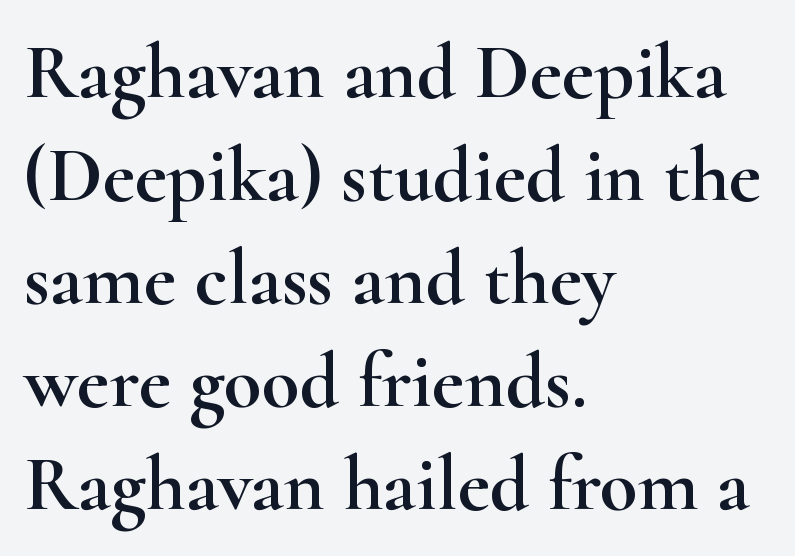
The image shows 78 px wide serif type, upright; set left-aligned, normal line spacing (1.32x), normal letter spacing, not underlined; high stroke contrast and a small x-height.
